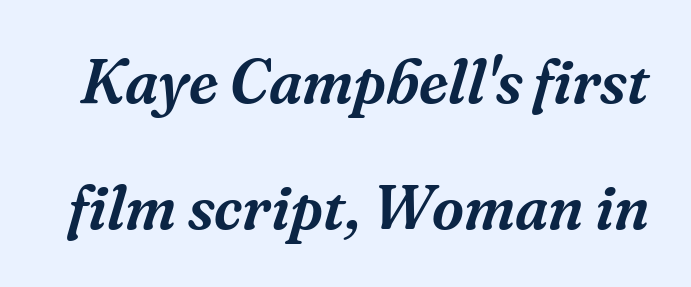
Q: Is the text italic (slanted)? A: Yes, it leans right by about 16 degrees.
Q: Is the typeface a serif or a sans-serif typeface? A: Serif.
Q: Is the text underlined? A: No.
Q: Is the spacing between letters normal or unusually wide? A: Normal.
Q: Is the spacing between lines tight, normal or loose? A: Loose.
Q: Width (condensed, normal, or wide)? A: Normal.
Q: Stroke contrast? A: Medium.
Q: x-height? A: Medium.
Q: Monospaced? A: No.
